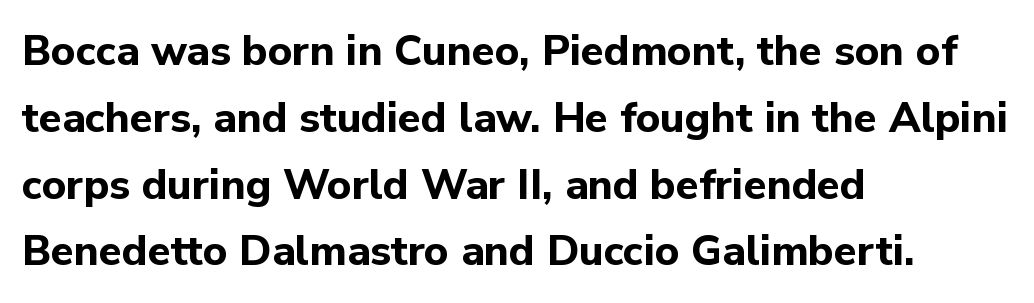
Weight: bold. Clear beneath every line of the passage. Rows of type keep a routine distance in the vertical direction. If you drew a line through each stem, it would be perfectly vertical. Each word holds together tightly as a unit, with standard inter-letter gaps.
